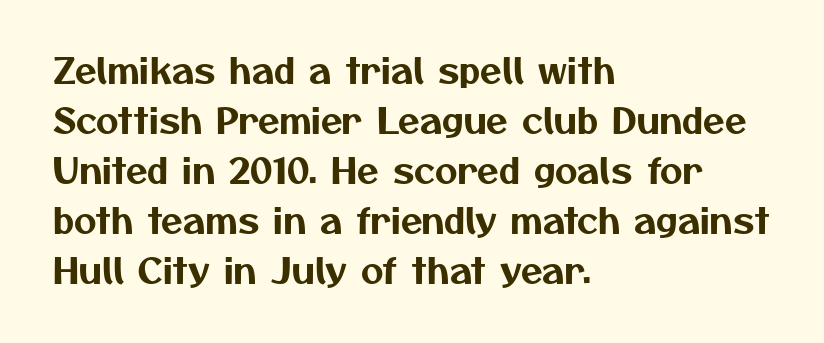
The text was rendered using a sans face with plain stroke endings. The face used here is rendered with its standard letterfit. Type without underlining. Normally led — the rows are evenly, conventionally spaced.
